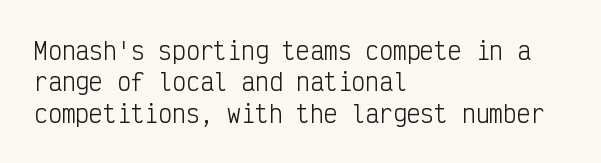
The image shows 23 px text type, upright; set left-aligned, normal line spacing (1.36x), normal letter spacing, not underlined.
